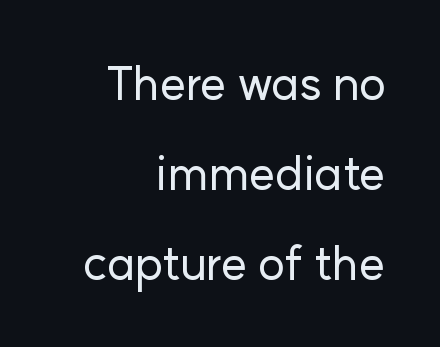
Ascenders rise straight up at ninety degrees. The passage shown has conventional tracking throughout. The paragraph shown leans on its right margin. Descender tails drop into unmarked territory. Notice the wide empty band between every row — that's loose leading. Think of a printed novel: that variable character pitch is what you see here.
